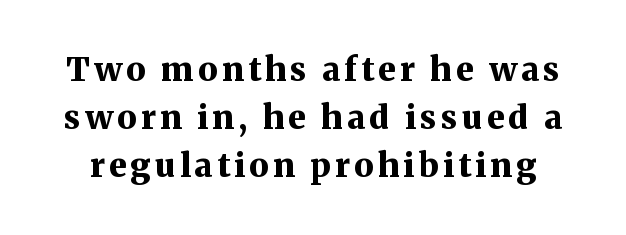
Q: Is the text bold? A: Yes.
Q: Is the text italic (slanted)? A: No, it is upright.
Q: Is the typeface a serif or a sans-serif typeface? A: Serif.
Q: Is the text underlined? A: No.
Q: Is the spacing between lines tight, normal or loose? A: Normal.
Q: Width (condensed, normal, or wide)? A: Normal.
Q: Stroke contrast? A: Medium.
Q: x-height? A: Medium.
Q: Monospaced? A: No.
